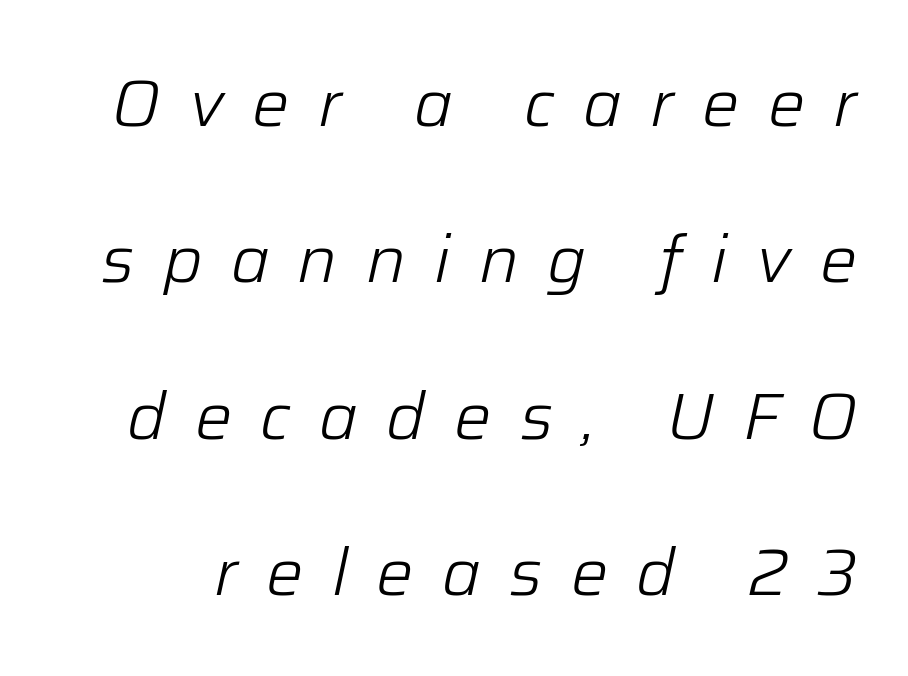
The image shows 66 px light type, italic (leaning right); set loose line spacing (2.37x), unusually wide letter spacing (+0.43 em), not underlined; low stroke contrast and a medium x-height.
